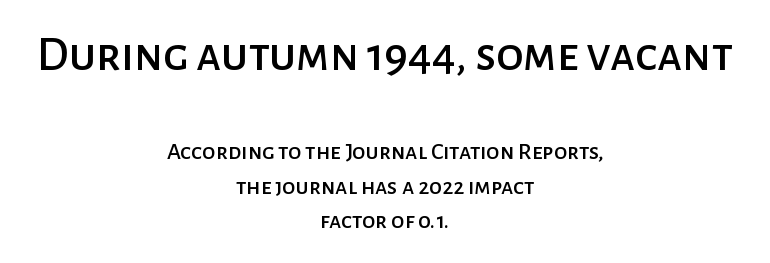
{"serif": "no", "italic": "no", "width": "normal", "stroke_contrast": "low", "x_height": "medium", "monospaced": "no", "underline": "no", "align": "center", "line_spacing": "normal", "line_spacing_ratio": 1.43, "letter_spacing": "normal", "letter_spacing_em": 0.0, "larger_block": "first", "size_ratio": 2.04, "glyph_px": 49}
